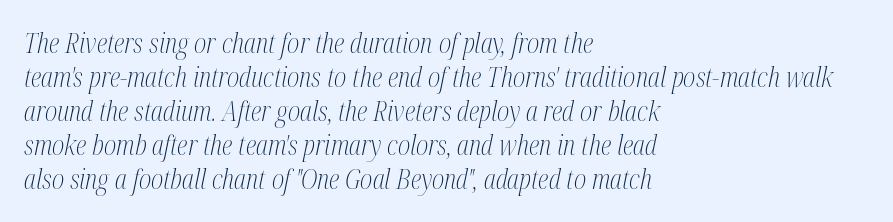
Q: Is the text bold? A: No.
Q: Is the text italic (slanted)? A: Yes, it leans right by about 12 degrees.
Q: Is the text underlined? A: No.
Q: How is the paragraph aligned? A: Left-aligned.
Q: Is the spacing between letters normal or unusually wide? A: Normal.
Q: Is the spacing between lines tight, normal or loose? A: Normal.
